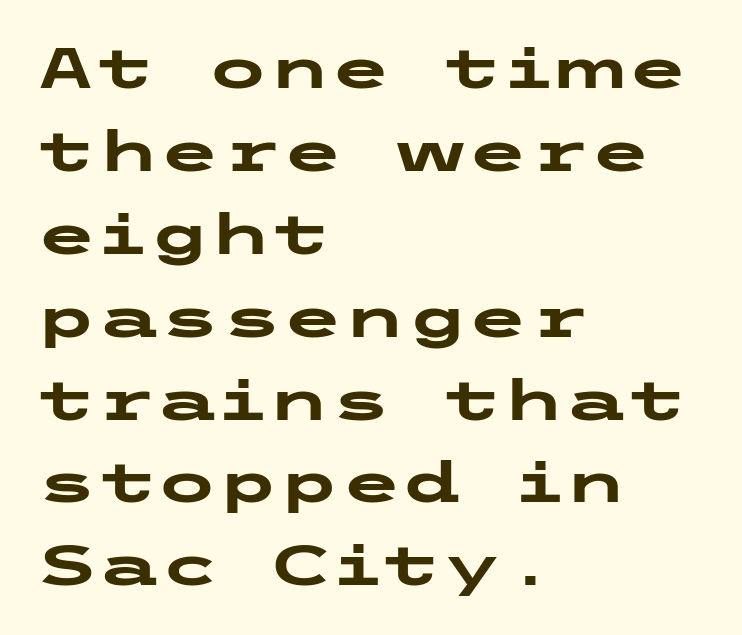
Characters remain perfectly vertical along every line. Standard letterfit; no display-style spreading of the glyphs. The passage is arranged the way most books set body copy — flush left. Summary of vertical rhythm: regular, with standard interline spacing. Heavy-handed strokes throughout: this text is bold. Are there feet on the stems? There aren't — it's a sans.
